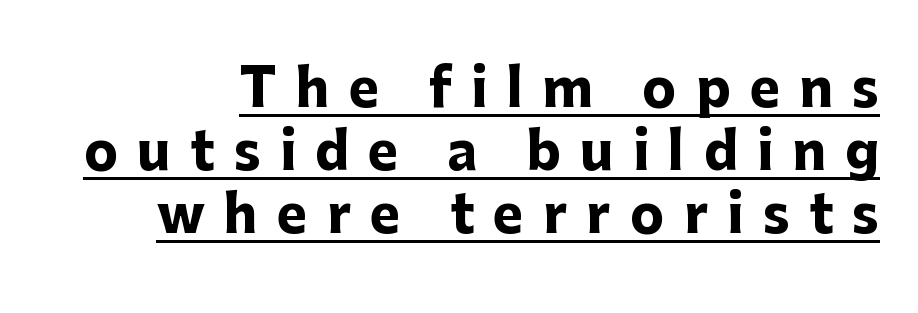
Q: Is the text bold? A: Yes.
Q: Is the text italic (slanted)? A: No, it is upright.
Q: Is the typeface a serif or a sans-serif typeface? A: Sans-serif.
Q: Is the text underlined? A: Yes.
Q: Is the spacing between letters normal or unusually wide? A: Unusually wide.
Q: Width (condensed, normal, or wide)? A: Normal.
Q: Stroke contrast? A: Low.
Q: x-height? A: Medium.
Q: Monospaced? A: No.
